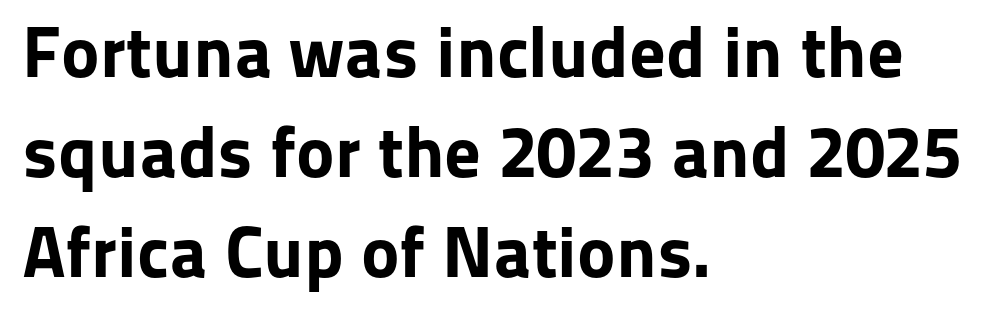
{"serif": "no", "italic": "no", "bold": "yes", "weight": "bold", "width": "normal", "stroke_contrast": "low", "x_height": "medium", "monospaced": "no", "underline": "no", "align": "left", "line_spacing": "normal", "line_spacing_ratio": 1.37, "letter_spacing": "normal", "letter_spacing_em": 0.0, "glyph_px": 73}
